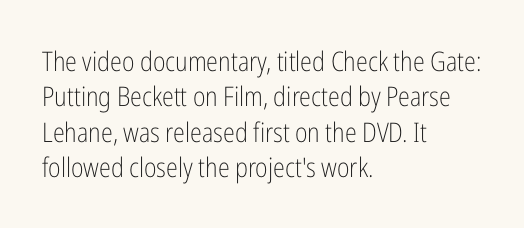
The image shows 27 px text type, upright; set left-aligned, normal line spacing (1.31x), normal letter spacing, not underlined.
